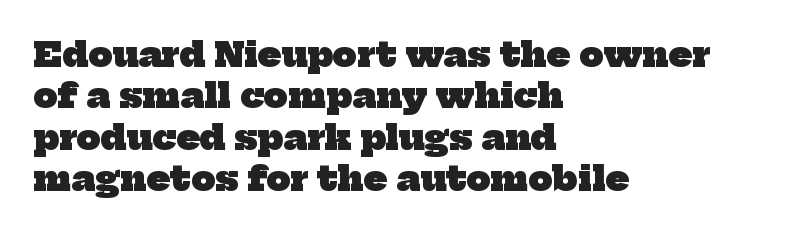
Q: Is the text bold? A: Yes.
Q: Is the typeface a serif or a sans-serif typeface? A: Serif.
Q: Is the text underlined? A: No.
Q: How is the paragraph aligned? A: Left-aligned.
Q: Is the spacing between letters normal or unusually wide? A: Normal.
Q: Width (condensed, normal, or wide)? A: Normal.
Q: Stroke contrast? A: Low.
Q: x-height? A: Medium.
Q: Monospaced? A: No.
